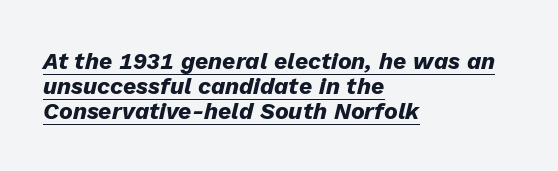
A baseline rule has been typeset under these characters. Where is the straight margin? On the left. Yep, that's italic — everything's leaning. Stroke thickness is high; the sample reads as a true bold.
